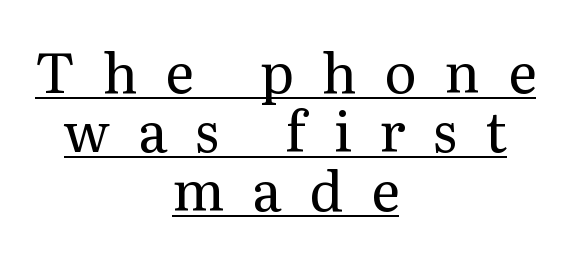
{"serif": "yes", "italic": "no", "bold": "no", "weight": "regular", "width": "normal", "stroke_contrast": "medium", "x_height": "medium", "monospaced": "no", "underline": "yes", "align": "center", "line_spacing": "tight", "line_spacing_ratio": 1.07, "letter_spacing": "wide", "letter_spacing_em": 0.5, "glyph_px": 55}
